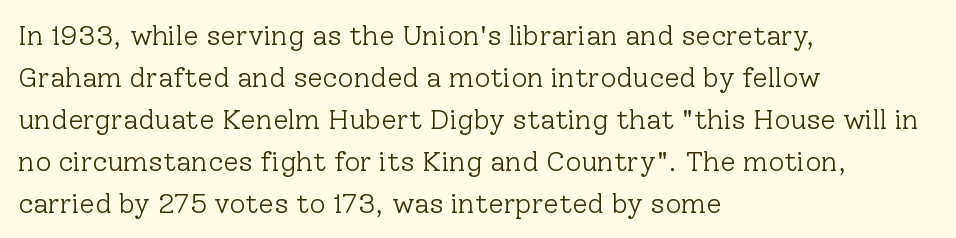
The image shows 28 px light serif type, upright; set left-aligned, normal line spacing (1.5x), normal letter spacing, not underlined; low stroke contrast and a medium x-height.
